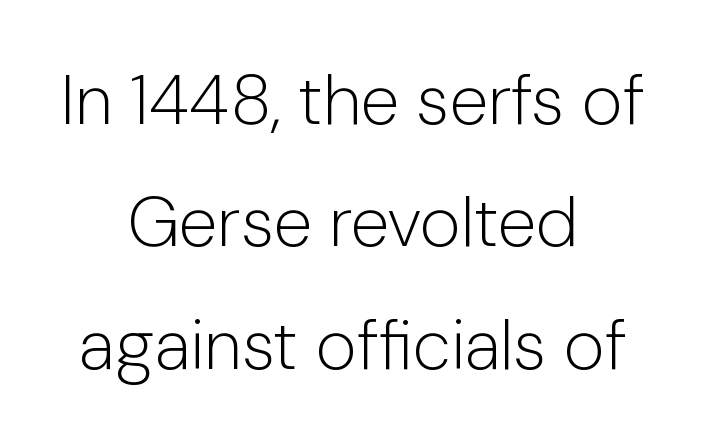
Q: Is the text bold? A: No.
Q: Is the text italic (slanted)? A: No, it is upright.
Q: Is the typeface a serif or a sans-serif typeface? A: Sans-serif.
Q: Is the text underlined? A: No.
Q: How is the paragraph aligned? A: Centered.
Q: Is the spacing between letters normal or unusually wide? A: Normal.
Q: Width (condensed, normal, or wide)? A: Normal.
Q: Stroke contrast? A: Low.
Q: x-height? A: Medium.
Q: Monospaced? A: No.
